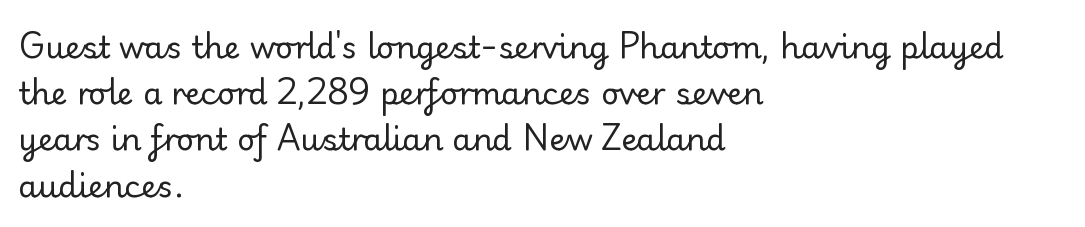
{"serif": "yes", "italic": "no", "bold": "no", "weight": "regular", "width": "normal", "stroke_contrast": "low", "x_height": "small", "monospaced": "no", "underline": "no", "align": "left", "line_spacing": "normal", "line_spacing_ratio": 1.49, "letter_spacing": "normal", "letter_spacing_em": 0.0, "glyph_px": 31}
